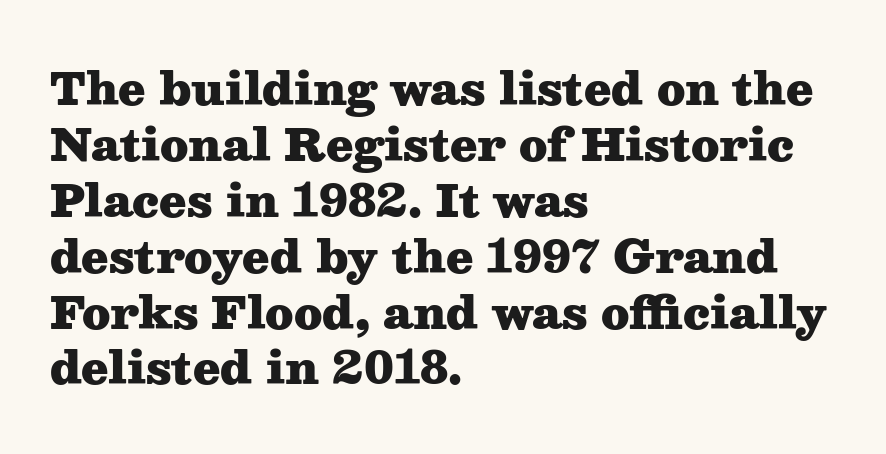
The paragraph has a hard left edge and a soft right edge. Summary of weight: heavy, a full bold. The letters sit at their default tracking, neither squeezed nor spread. A serif font was chosen for this passage.
